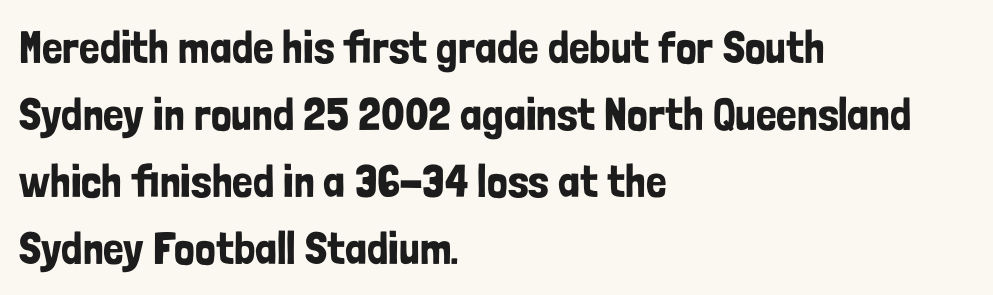
The image shows 46 px condensed sans-serif type, upright; set left-aligned, normal line spacing (1.46x), normal letter spacing, not underlined; low stroke contrast and a medium x-height.
